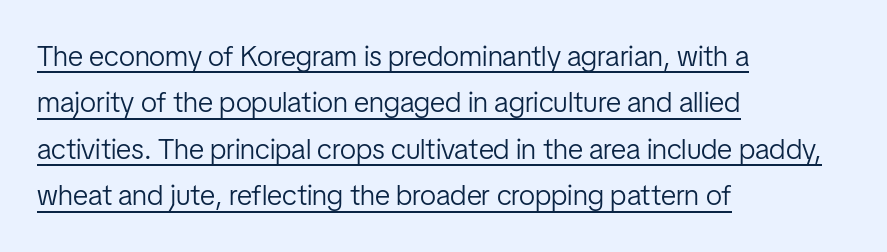
The image shows 29 px light, condensed sans-serif type, upright; set left-aligned, normal line spacing (1.6x), normal letter spacing, underlined; low stroke contrast and a medium x-height.
